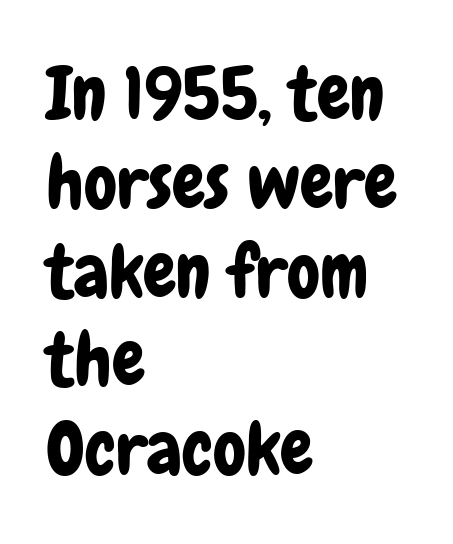
The image shows 74 px condensed sans-serif type, upright; set left-aligned, line spacing 1.2x, normal letter spacing, not underlined; low stroke contrast and a medium x-height.
